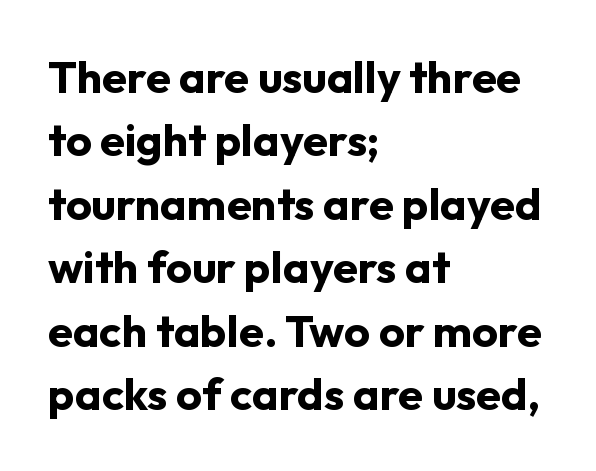
The image shows 45 px bold sans-serif type, upright; set left-aligned, normal line spacing (1.41x), normal letter spacing, not underlined; low stroke contrast and a medium x-height.
